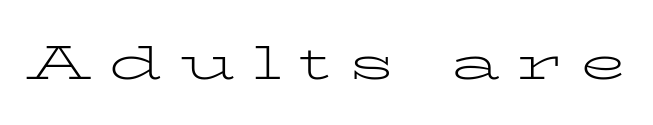
Letters have the restrained weight of plain body copy at most. The face used here is proportionally spaced, like ordinary book or web type. When letters stand straight like this, we call the style roman or upright. The face used here is seriffed, in the tradition of book romans.
